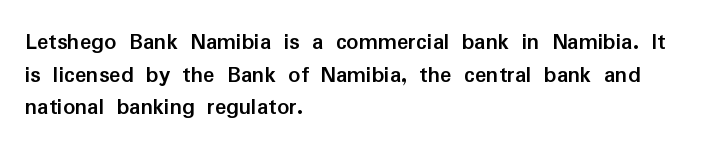
The rendering uses a moderate line-height, typical for paragraphs. The typography opts for an upright posture over an oblique one. Each word holds together tightly as a unit, with standard inter-letter gaps. Left-aligned paragraph, ragged on the right. The sample has been set heavy, in full bold. The string is rendered with underlining switched off.
